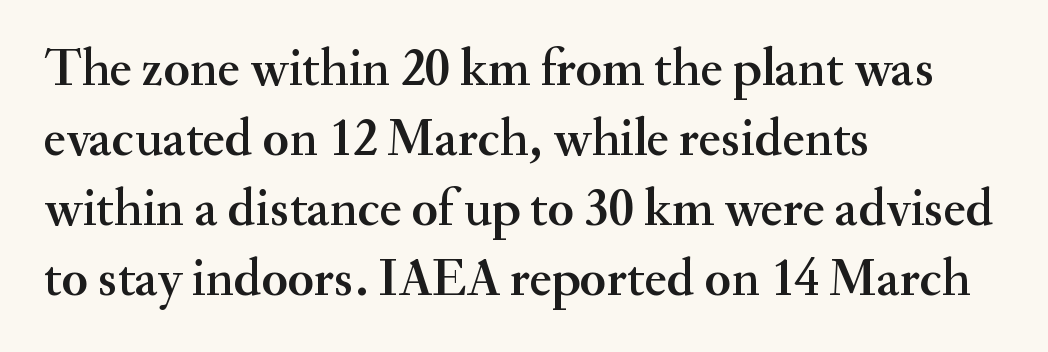
Q: Is the text italic (slanted)? A: No, it is upright.
Q: Is the typeface a serif or a sans-serif typeface? A: Serif.
Q: Is the text underlined? A: No.
Q: How is the paragraph aligned? A: Left-aligned.
Q: Is the spacing between letters normal or unusually wide? A: Normal.
Q: Is the spacing between lines tight, normal or loose? A: Normal.
Q: Width (condensed, normal, or wide)? A: Normal.
Q: Stroke contrast? A: Medium.
Q: x-height? A: Small.
Q: Monospaced? A: No.
